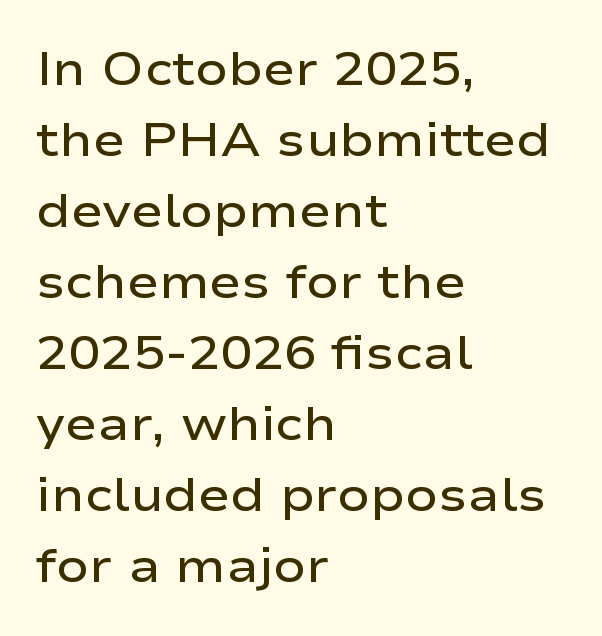
{"serif": "no", "italic": "no", "bold": "semi", "weight": "semibold", "width": "wide", "stroke_contrast": "low", "x_height": "medium", "monospaced": "no", "underline": "no", "align": "left", "line_spacing": "normal", "line_spacing_ratio": 1.48, "letter_spacing": "normal", "letter_spacing_em": 0.0, "glyph_px": 48}
